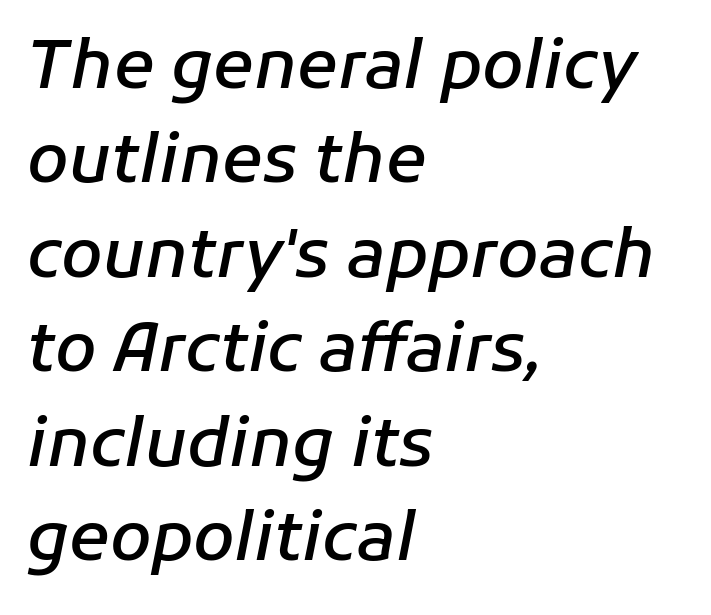
{"italic": "yes", "lean": "right", "slant_degrees": 11, "bold": "semi", "weight": "semibold", "width": "normal", "stroke_contrast": "low", "x_height": "medium", "monospaced": "no", "underline": "no", "align": "left", "line_spacing": "normal", "line_spacing_ratio": 1.41, "letter_spacing": "normal", "letter_spacing_em": 0.0, "glyph_px": 67}
